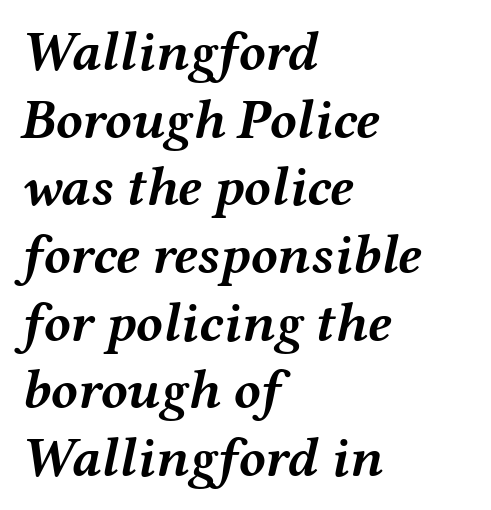
{"italic": "yes", "lean": "right", "slant_degrees": 12, "bold": "yes", "weight": "semibold", "width": "wide", "stroke_contrast": "medium", "x_height": "medium", "monospaced": "no", "underline": "no", "align": "left", "line_spacing_ratio": 1.23, "letter_spacing": "normal", "letter_spacing_em": 0.0, "glyph_px": 55}
